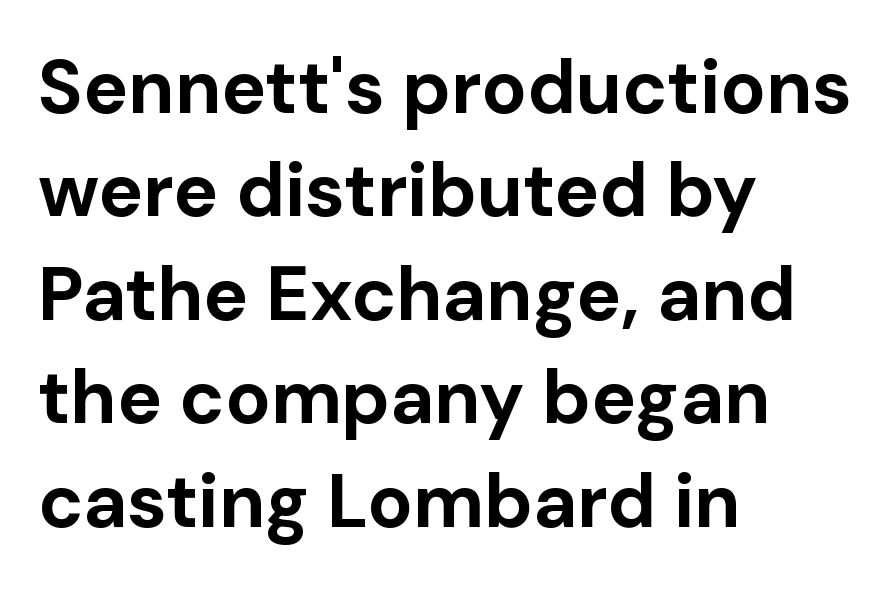
Q: Is the text bold? A: Yes.
Q: Is the text italic (slanted)? A: No, it is upright.
Q: Is the typeface a serif or a sans-serif typeface? A: Sans-serif.
Q: Is the text underlined? A: No.
Q: How is the paragraph aligned? A: Left-aligned.
Q: Is the spacing between letters normal or unusually wide? A: Normal.
Q: Is the spacing between lines tight, normal or loose? A: Normal.
Q: Width (condensed, normal, or wide)? A: Normal.
Q: Stroke contrast? A: Low.
Q: x-height? A: Medium.
Q: Monospaced? A: No.
